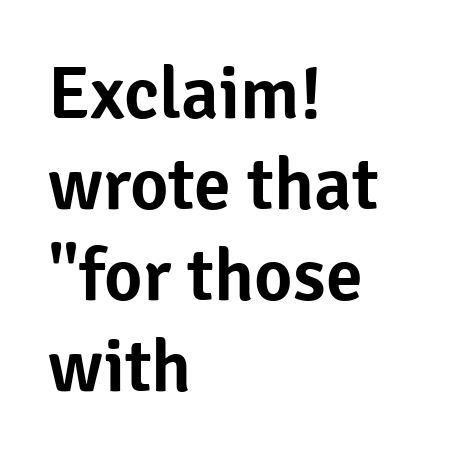
{"serif": "no", "italic": "no", "width": "normal", "stroke_contrast": "low", "x_height": "medium", "monospaced": "no", "underline": "no", "align": "left", "line_spacing_ratio": 1.23, "letter_spacing": "normal", "letter_spacing_em": 0.0, "glyph_px": 74}
